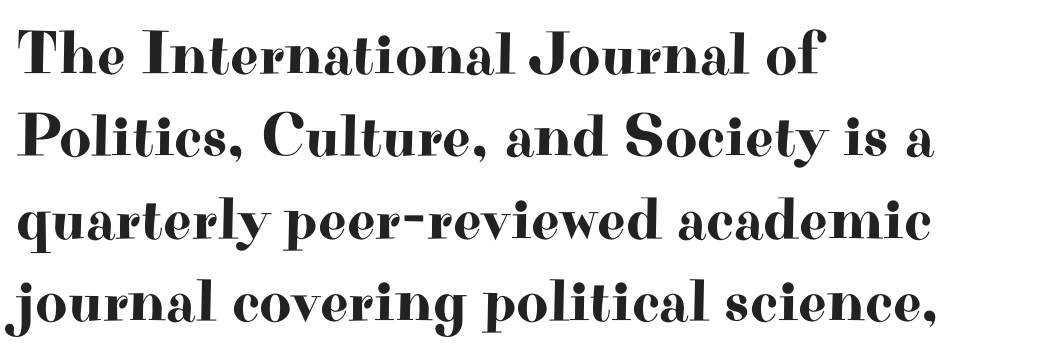
Q: Is the text italic (slanted)? A: No, it is upright.
Q: Is the typeface a serif or a sans-serif typeface? A: Serif.
Q: Is the text underlined? A: No.
Q: How is the paragraph aligned? A: Left-aligned.
Q: Is the spacing between letters normal or unusually wide? A: Normal.
Q: Is the spacing between lines tight, normal or loose? A: Normal.
Q: Width (condensed, normal, or wide)? A: Wide.
Q: Stroke contrast? A: High.
Q: x-height? A: Small.
Q: Monospaced? A: No.
